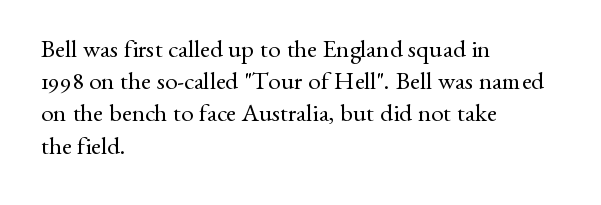
{"italic": "no", "bold": "no", "underline": "no", "align": "left", "line_spacing": "normal", "line_spacing_ratio": 1.29, "letter_spacing": "normal", "letter_spacing_em": 0.0, "glyph_px": 25}
